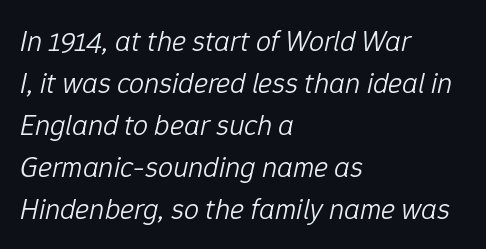
The string is rendered with underlining switched off. In terms of posture, this sample is oblique. Inter-character spacing is left at the font's built-in metrics. The face used here is proportionally spaced, like ordinary book or web type. The characters are drawn with everyday or finer stroke widths.
